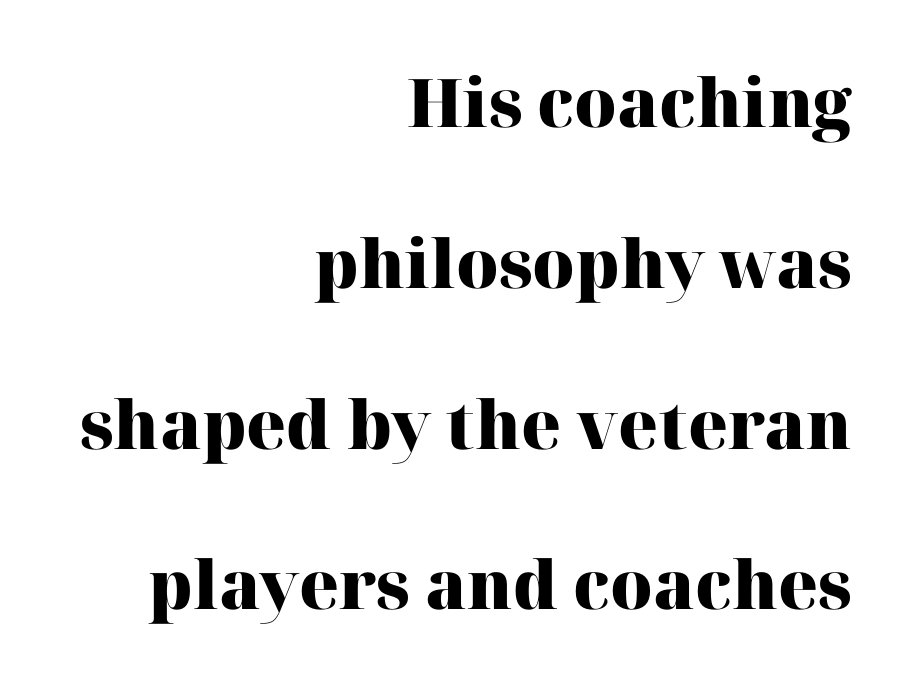
Summary of weight: heavy, a full bold. Style check: upright. Each word holds together tightly as a unit, with standard inter-letter gaps. The leading is generous, giving the passage an open texture.
